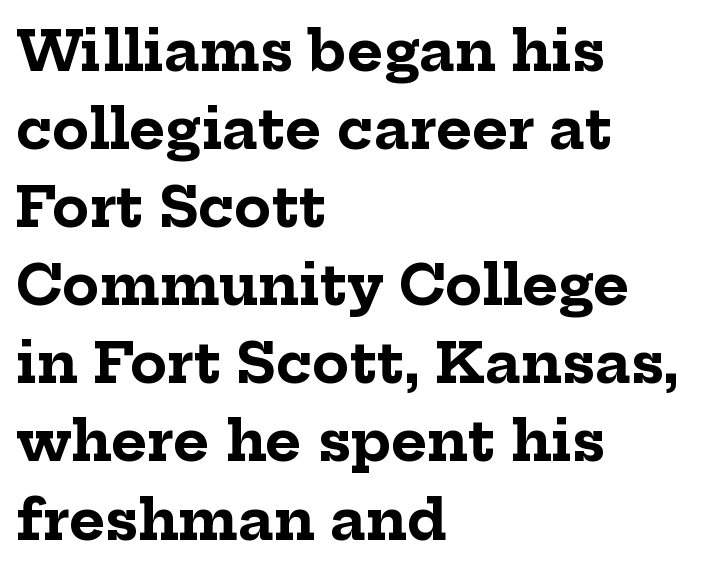
{"serif": "yes", "italic": "no", "bold": "yes", "weight": "bold", "width": "normal", "stroke_contrast": "low", "x_height": "medium", "monospaced": "no", "underline": "no", "align": "left", "line_spacing": "normal", "line_spacing_ratio": 1.42, "letter_spacing": "normal", "letter_spacing_em": 0.0, "glyph_px": 55}
